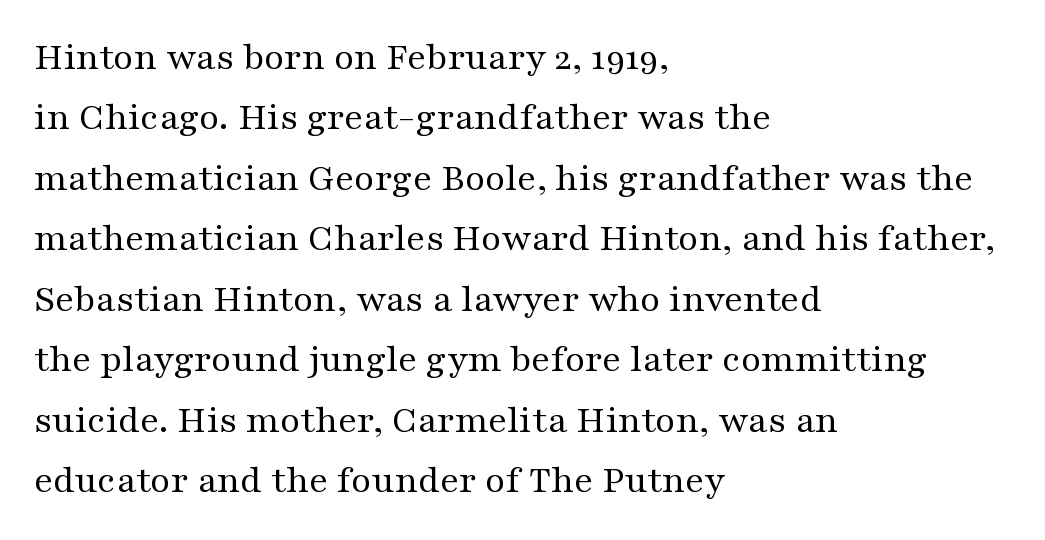
{"serif": "yes", "italic": "no", "bold": "no", "weight": "regular", "width": "wide", "stroke_contrast": "medium", "x_height": "medium", "monospaced": "no", "underline": "no", "align": "left", "line_spacing": "normal", "line_spacing_ratio": 1.55, "letter_spacing": "normal", "letter_spacing_em": 0.0, "glyph_px": 39}
